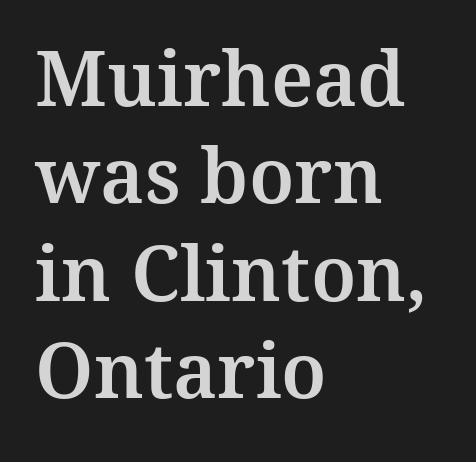
The image shows 76 px serif type, upright; set left-aligned, normal line spacing (1.28x), normal letter spacing, not underlined; medium stroke contrast and a medium x-height.
